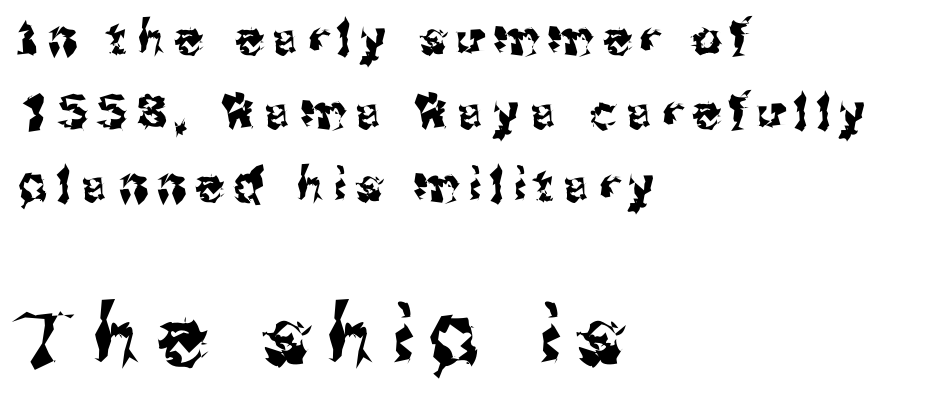
{"serif": "no", "italic": "no", "width": "normal", "stroke_contrast": "medium", "x_height": "medium", "monospaced": "no", "underline": "no", "align": "left", "line_spacing": "normal", "line_spacing_ratio": 1.6, "letter_spacing": "wide", "letter_spacing_em": 0.22, "larger_block": "second", "size_ratio": 1.74, "glyph_px": 80}
